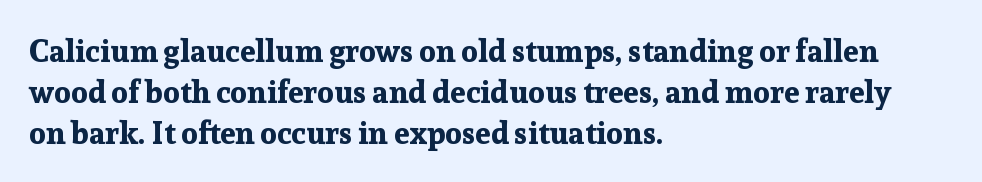
The image shows 31 px bold serif type, upright; set left-aligned, normal line spacing (1.32x), normal letter spacing, not underlined; low stroke contrast and a medium x-height.
